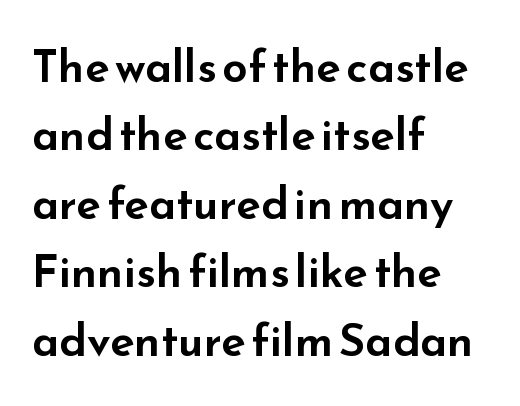
The image shows 45 px wide sans-serif type, upright; set left-aligned, normal line spacing (1.52x), normal letter spacing, not underlined; low stroke contrast and a small x-height.
